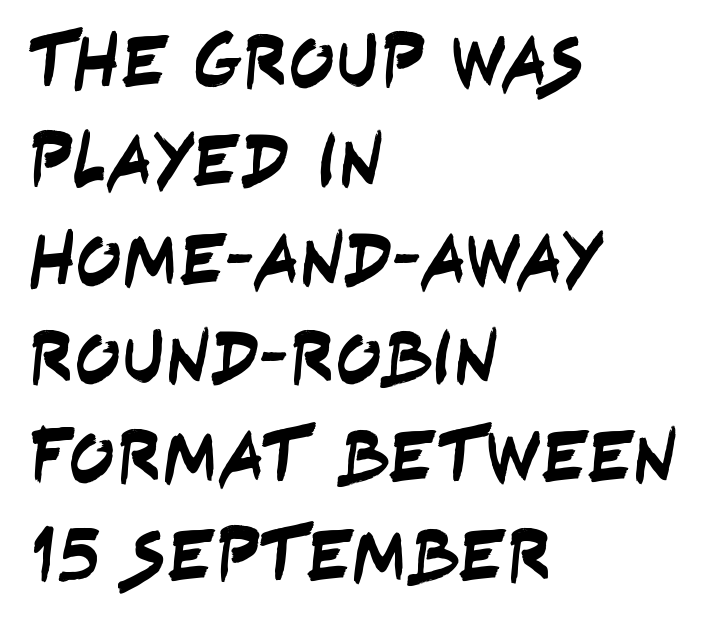
The image shows 76 px condensed sans-serif type; set left-aligned, normal line spacing (1.3x), normal letter spacing, not underlined; low stroke contrast and a large x-height.
